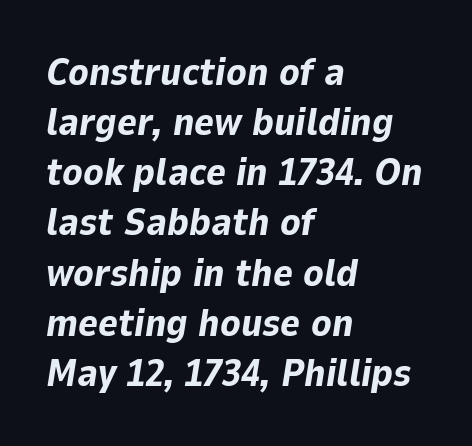
Q: Is the text bold? A: Yes.
Q: Is the text italic (slanted)? A: Yes, it leans right by about 9 degrees.
Q: Is the text underlined? A: No.
Q: How is the paragraph aligned? A: Left-aligned.
Q: Is the spacing between letters normal or unusually wide? A: Normal.
Q: Is the spacing between lines tight, normal or loose? A: Normal.
Q: Width (condensed, normal, or wide)? A: Normal.
Q: Stroke contrast? A: Low.
Q: x-height? A: Medium.
Q: Monospaced? A: No.
